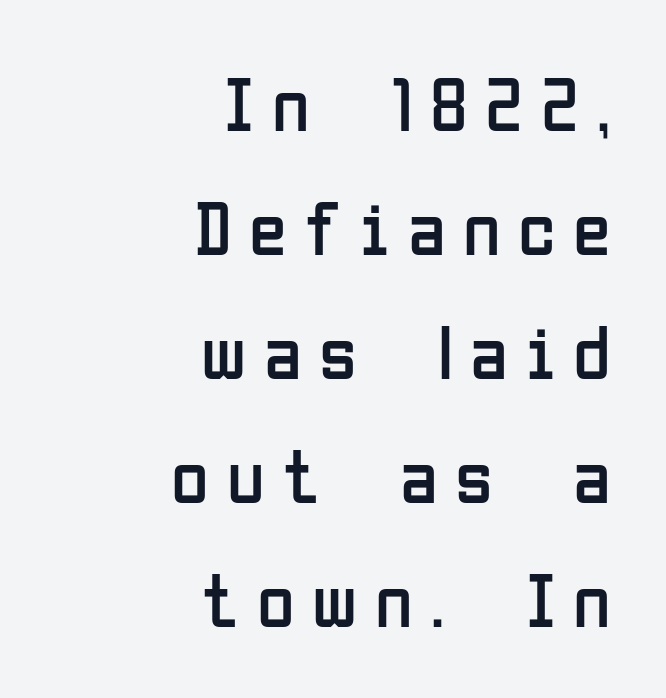
Beneath every word, the page is bare. Visually the block forms a straight wall on the right and a jagged coastline on the left. In terms of letterspacing, this is a distinctly airy, spread setting. Regular leading. Letterform terminals end flat and unadorned throughout the passage.
